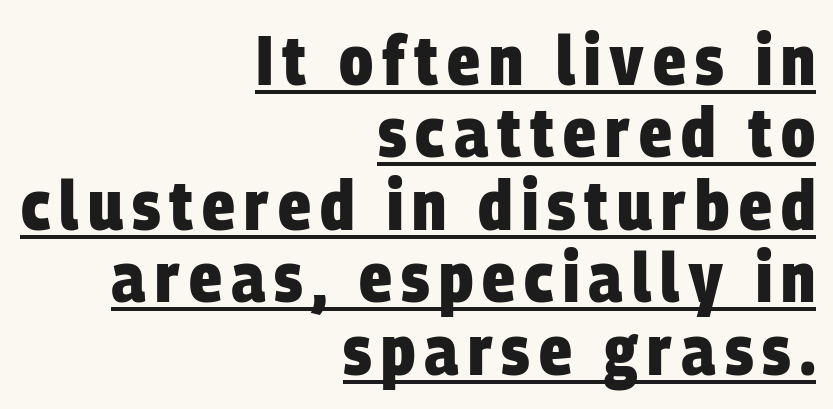
The image shows 69 px heavy, condensed sans-serif type; set right-aligned, tight line spacing (1.05x), underlined; low stroke contrast and a large x-height.
